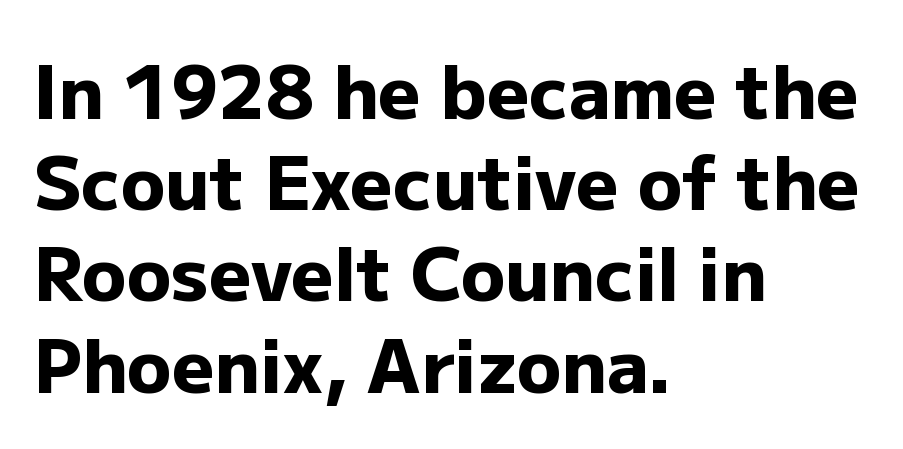
Q: Is the text bold? A: Yes.
Q: Is the text italic (slanted)? A: No, it is upright.
Q: Is the typeface a serif or a sans-serif typeface? A: Sans-serif.
Q: Is the text underlined? A: No.
Q: How is the paragraph aligned? A: Left-aligned.
Q: Is the spacing between letters normal or unusually wide? A: Normal.
Q: Is the spacing between lines tight, normal or loose? A: Normal.
Q: Width (condensed, normal, or wide)? A: Normal.
Q: Stroke contrast? A: Low.
Q: x-height? A: Medium.
Q: Monospaced? A: No.
